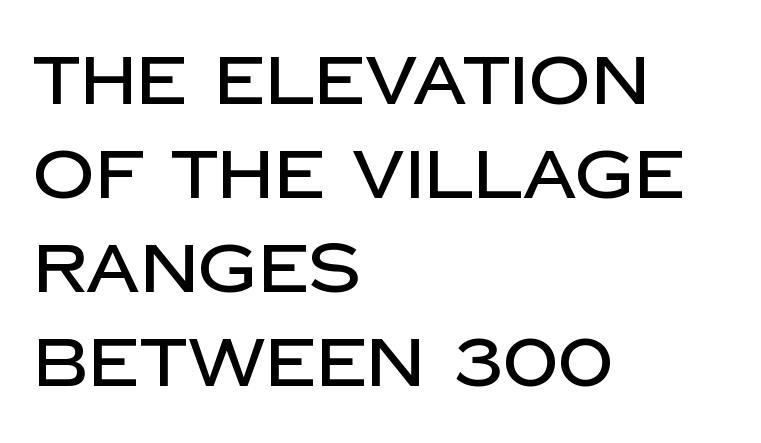
{"serif": "no", "italic": "no", "width": "normal", "stroke_contrast": "low", "x_height": "large", "monospaced": "no", "underline": "no", "align": "left", "line_spacing": "normal", "line_spacing_ratio": 1.38, "letter_spacing": "normal", "letter_spacing_em": 0.0, "glyph_px": 68}
